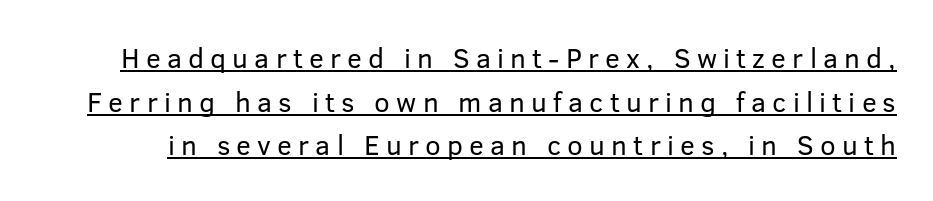
The passage shown stacks its lines at a standard gap. A typesetter would mark this as roman, not italic. Check where the strokes stop: nothing finishes them off — pure sans. Weight: in the light-to-regular range.
